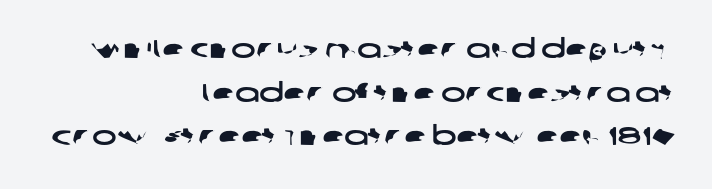
{"underline": "no", "align": "right", "line_spacing": "normal", "line_spacing_ratio": 1.68, "letter_spacing": "normal", "letter_spacing_em": 0.0, "glyph_px": 26}
